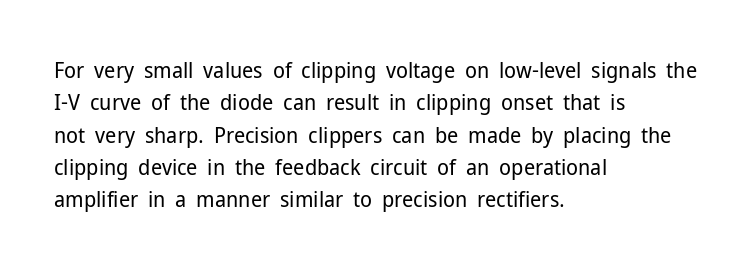
Q: Is the text bold? A: No.
Q: Is the text italic (slanted)? A: No, it is upright.
Q: Is the text underlined? A: No.
Q: How is the paragraph aligned? A: Left-aligned.
Q: Is the spacing between letters normal or unusually wide? A: Normal.
Q: Is the spacing between lines tight, normal or loose? A: Normal.
